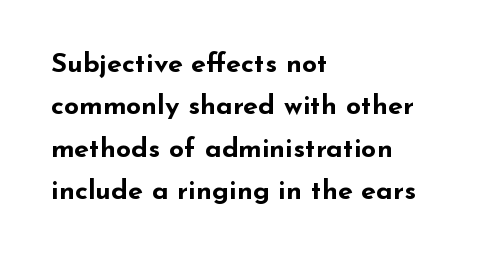
The axis of the letterforms is exactly vertical. The passage is arranged the way most books set body copy — flush left. Beneath every word, the page is bare. Summary of weight: heavy, a full bold. In terms of leading, this rendering sits right in the middle.
